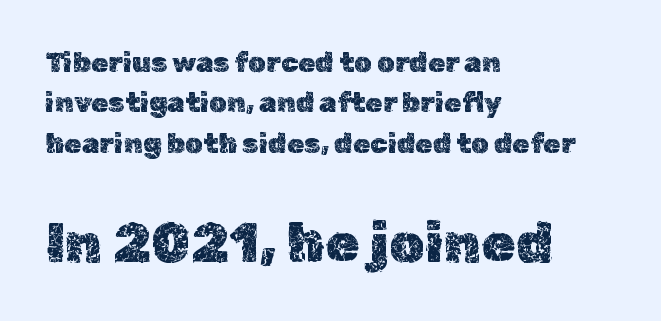
Q: Is the text italic (slanted)? A: No, it is upright.
Q: Is the text underlined? A: No.
Q: How is the paragraph aligned? A: Left-aligned.
Q: Is the spacing between letters normal or unusually wide? A: Normal.
Q: Is the spacing between lines tight, normal or loose? A: Normal.
Q: Which block of text is set in a larger size, the first (top) or the second (bottom)? A: The second (bottom) one.
Q: Width (condensed, normal, or wide)? A: Normal.
Q: x-height? A: Medium.
Q: Monospaced? A: No.
